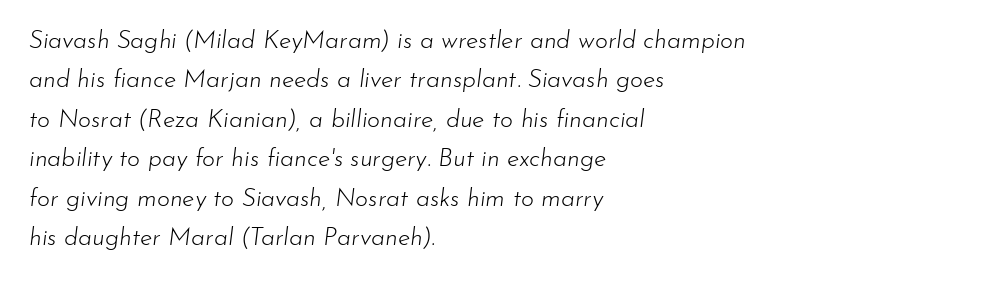
The image shows 25 px text type, italic (leaning right); set left-aligned, normal line spacing (1.58x), normal letter spacing, not underlined.
